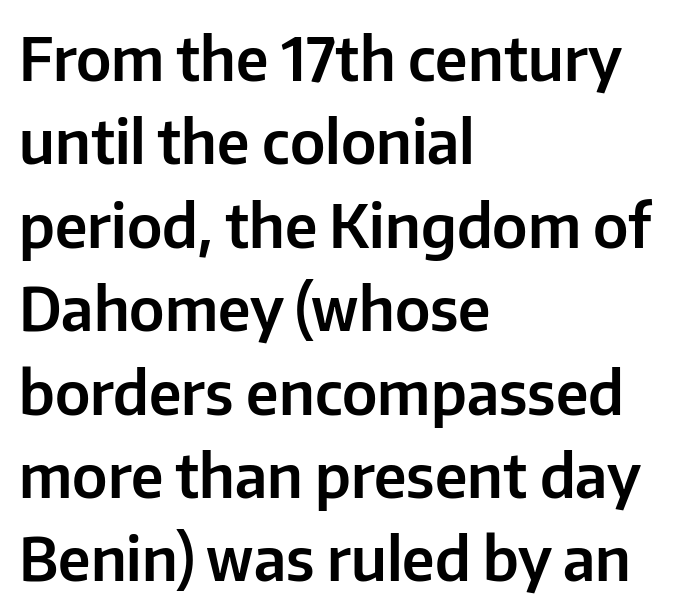
Compared with a centered layout, this one pins lines to the left instead. Rows of type keep a routine distance in the vertical direction. Classification — sans serif. Think of a printed novel: that variable character pitch is what you see here. The horizontal fit of the characters is conventional and even. Italic: no, the glyphs are upright roman.
